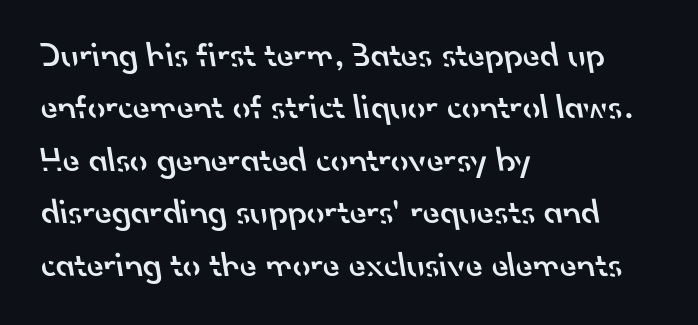
{"serif": "no", "bold": "semi", "weight": "semibold", "width": "normal", "stroke_contrast": "low", "x_height": "small", "monospaced": "no", "underline": "no", "align": "left", "line_spacing": "normal", "line_spacing_ratio": 1.5, "letter_spacing": "normal", "letter_spacing_em": 0.0, "glyph_px": 35}
